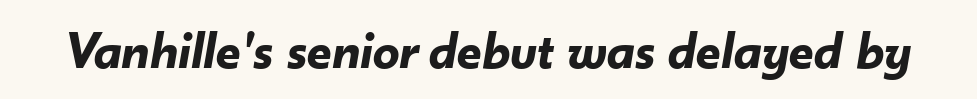
Q: Is the text bold? A: Yes.
Q: Is the text italic (slanted)? A: Yes, it leans right by about 10 degrees.
Q: Is the text underlined? A: No.
Q: Is the spacing between letters normal or unusually wide? A: Normal.
Q: Width (condensed, normal, or wide)? A: Normal.
Q: Stroke contrast? A: Low.
Q: x-height? A: Small.
Q: Monospaced? A: No.
